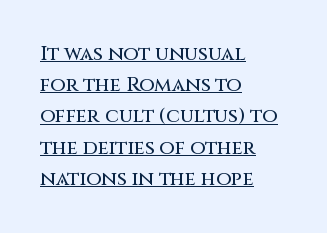
The image shows 20 px text type, upright; set left-aligned, normal line spacing (1.56x), normal letter spacing, underlined.
